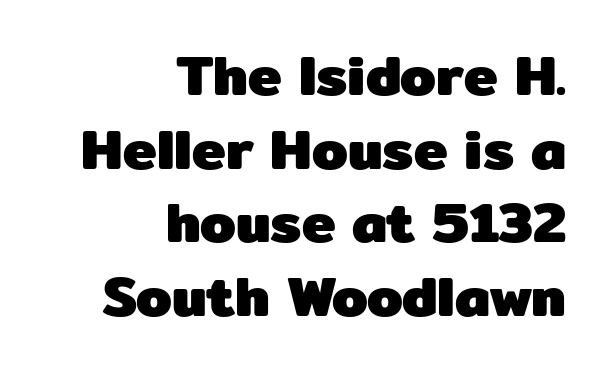
Q: Is the text bold? A: Yes.
Q: Is the text italic (slanted)? A: No, it is upright.
Q: Is the typeface a serif or a sans-serif typeface? A: Sans-serif.
Q: Is the text underlined? A: No.
Q: How is the paragraph aligned? A: Right-aligned.
Q: Is the spacing between letters normal or unusually wide? A: Normal.
Q: Is the spacing between lines tight, normal or loose? A: Normal.
Q: Width (condensed, normal, or wide)? A: Normal.
Q: Stroke contrast? A: Low.
Q: x-height? A: Medium.
Q: Monospaced? A: No.
